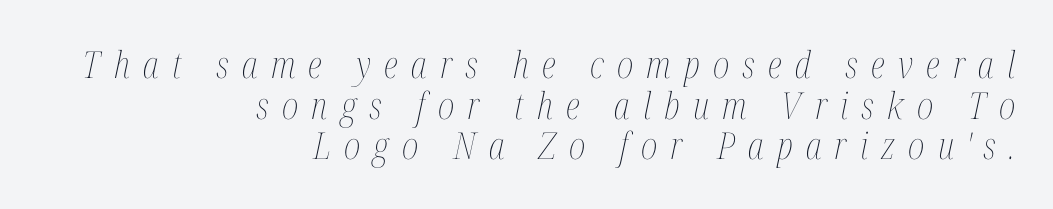
Display-style spreading of the glyphs; the letterfit is very open. The cut favours lightness, reaching ordinary text weight at its darkest. Do the characters align in a grid? No, the font is proportional. A typesetter would mark this as italic. Leading is clearly below the norm, producing a dense column.
